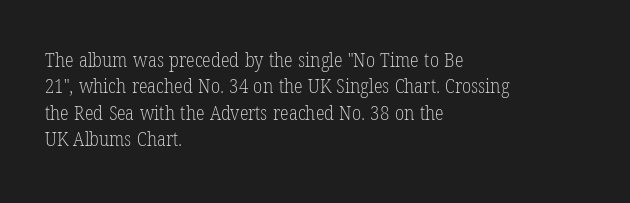
Characters remain perfectly vertical along every line. Rows of type keep a routine distance in the vertical direction. The face looks like a standard text weight, possibly lighter. Letter spacing: default. Each row of text sits above clean, open space.
